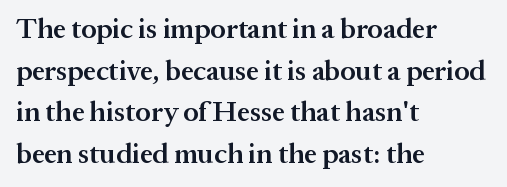
{"serif": "yes", "italic": "no", "bold": "semi", "weight": "semibold", "width": "normal", "stroke_contrast": "medium", "x_height": "medium", "monospaced": "no", "underline": "no", "align": "left", "line_spacing": "normal", "line_spacing_ratio": 1.49, "letter_spacing": "normal", "letter_spacing_em": 0.0, "glyph_px": 28}
